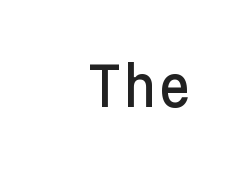
Q: Is the text italic (slanted)? A: No, it is upright.
Q: Is the typeface a serif or a sans-serif typeface? A: Sans-serif.
Q: Is the text underlined? A: No.
Q: Is the spacing between letters normal or unusually wide? A: Normal.
Q: Width (condensed, normal, or wide)? A: Normal.
Q: Stroke contrast? A: Low.
Q: x-height? A: Medium.
